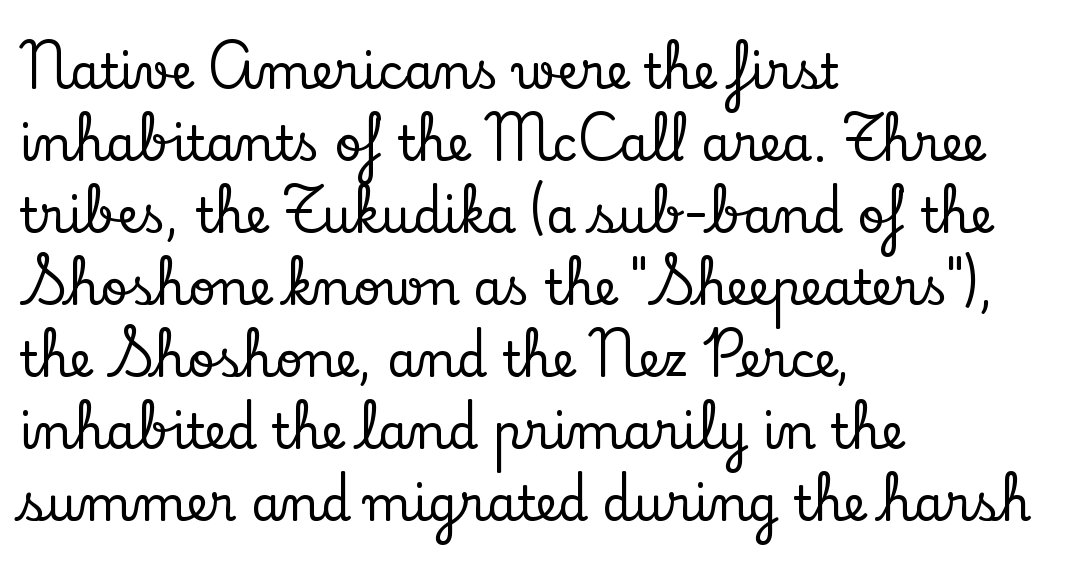
Observe the serifs anchoring each vertical stroke in this sample. Lines of text with bare space underneath. A typesetter would call this leading conventional body-copy spacing. Upright lettering throughout.
